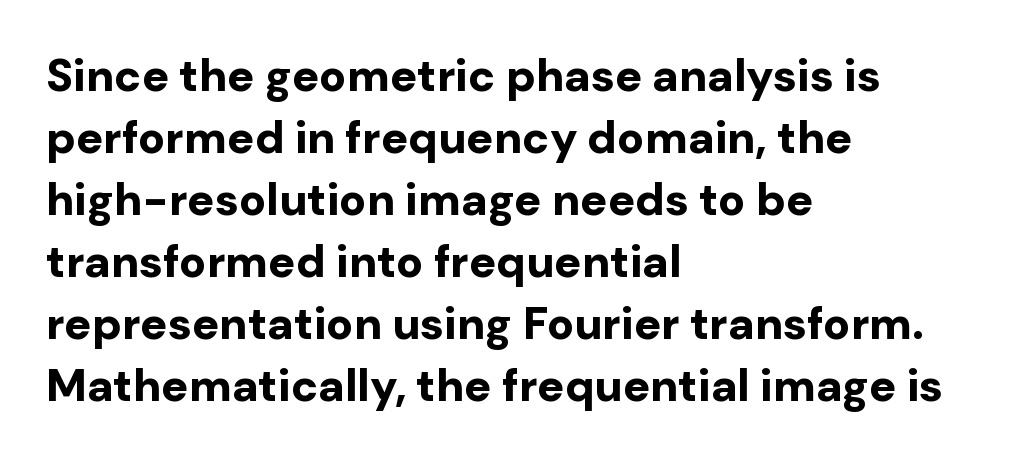
A full-strength bold gives these letters their thick strokes. Note the varied advance widths — an 'i' is clearly narrower than an 'm'. The lines are quadded left. Line spacing here is normal. Underline: absent. Every stem runs plumb, perpendicular to the baseline.
